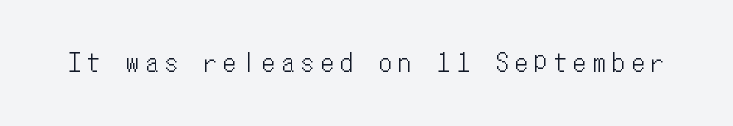
The image shows 24 px text type, upright; set unusually wide letter spacing (+0.31 em), not underlined.
